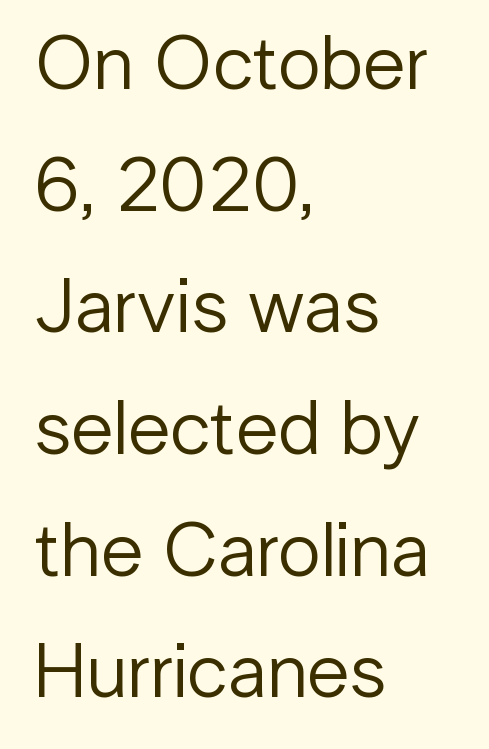
The letters stand straight up with perfectly vertical stems. The block of text has a typical density, with ordinary space between rows. Letterform terminals end flat and unadorned throughout the passage. Is the type heavy? It reads as light-to-regular instead. The line texture is even and compact thanks to regular tracking. The gap between lines stays unmarked.
